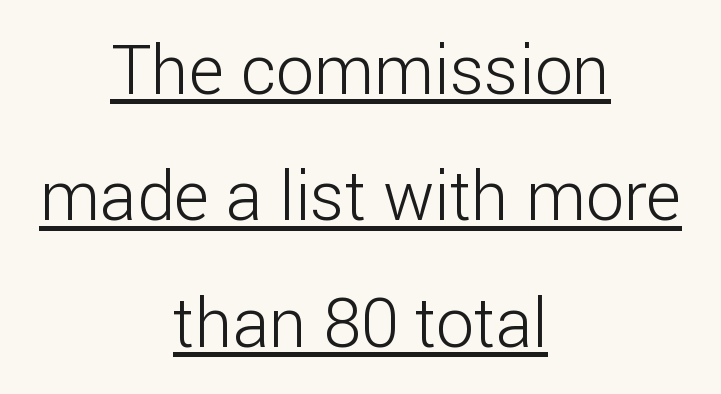
{"serif": "no", "italic": "no", "bold": "no", "weight": "light", "width": "normal", "stroke_contrast": "low", "x_height": "medium", "monospaced": "no", "underline": "yes", "align": "center", "line_spacing_ratio": 1.86, "letter_spacing": "normal", "letter_spacing_em": 0.0, "glyph_px": 68}
